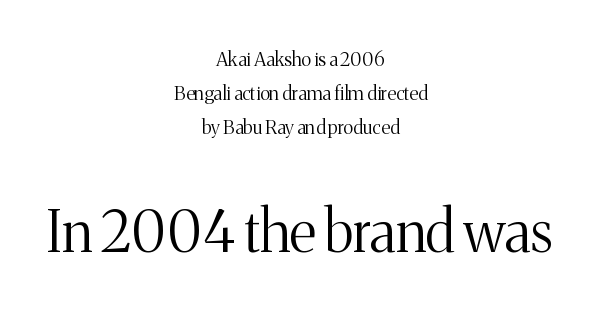
These lines are rendered in a variable-pitch font. In CSS terms this would be text-align: center. This rendering leaves character spacing at its baseline value. Letterform terminals end in serifs throughout the passage. Top chunk: small. Bottom chunk: large.
